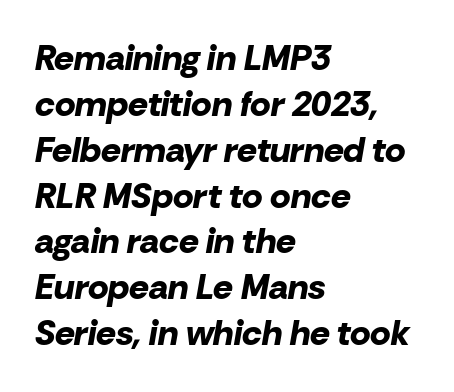
Q: Is the text bold? A: Yes.
Q: Is the text italic (slanted)? A: Yes, it leans right by about 10 degrees.
Q: Is the text underlined? A: No.
Q: How is the paragraph aligned? A: Left-aligned.
Q: Is the spacing between letters normal or unusually wide? A: Normal.
Q: Is the spacing between lines tight, normal or loose? A: Normal.
Q: Width (condensed, normal, or wide)? A: Normal.
Q: Stroke contrast? A: Low.
Q: x-height? A: Medium.
Q: Monospaced? A: No.
